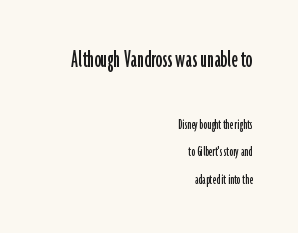
The image shows 27 px text type, upright; set right-aligned, line spacing 1.83x, normal letter spacing, not underlined; the first (top) block is 1.8x larger.
